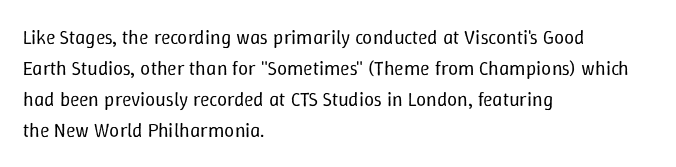
The image shows 20 px text type, upright; set left-aligned, normal line spacing (1.55x), normal letter spacing, not underlined.
